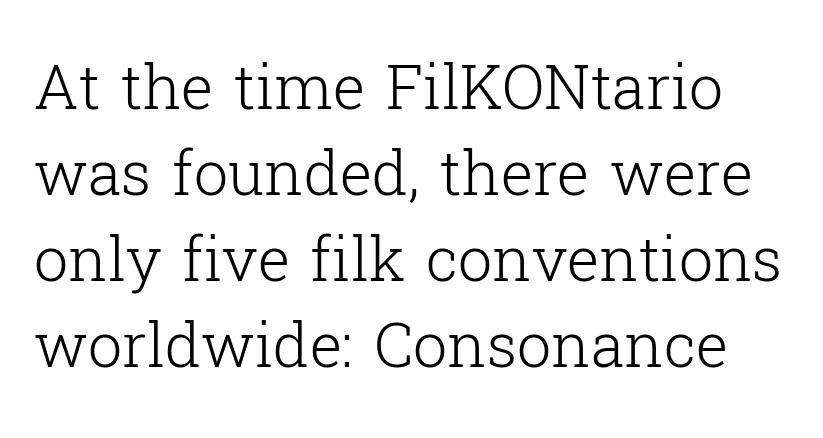
{"serif": "yes", "italic": "no", "bold": "no", "weight": "light", "width": "normal", "stroke_contrast": "low", "x_height": "medium", "monospaced": "no", "underline": "no", "line_spacing": "normal", "line_spacing_ratio": 1.41, "letter_spacing": "normal", "letter_spacing_em": 0.0, "glyph_px": 61}
